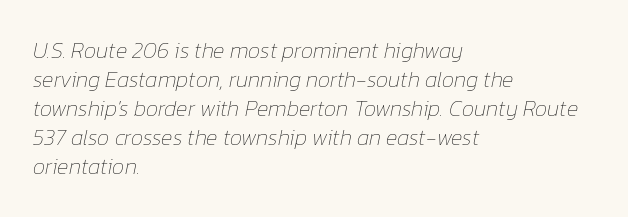
Quick note: underline off. What's the leading like? Ordinary, nothing unusual. Teacher's note: observe the even left margin — that is flush-left alignment. A typesetter would call this zero additional tracking. The font's italic variant was chosen for this text. Letters have the restrained weight of plain body copy at most.
